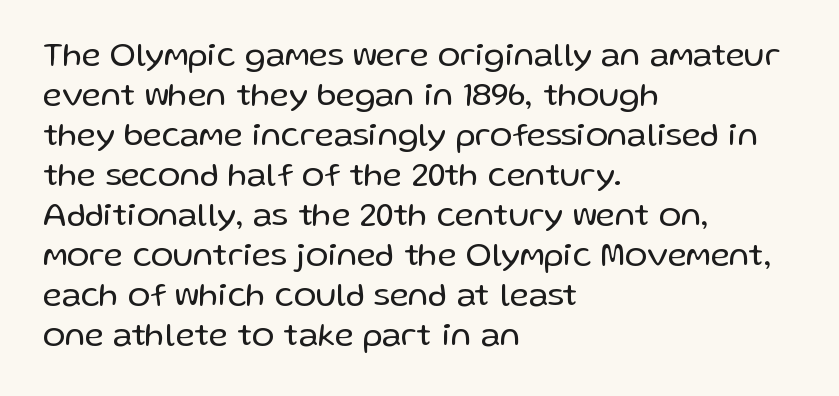
The face used here is proportionally spaced, like ordinary book or web type. The tracking reads as untouched default to a designer's eye. Style check: upright. The lines are quadded left.
